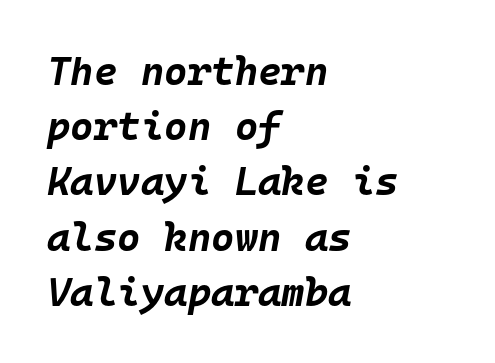
The specimen omits any rule beneath the text block's lines. A typesetter would call this monospace, since all characters share one set width. Observe the lean: these are italic letterforms. The type is set solid horizontally, with unmodified tracking. This is heavy type, rendered in bold. This rendering uses left alignment, leaving the right contour irregular.
